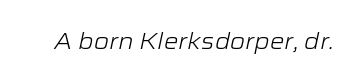
Each stroke keeps to a modest, everyday thickness or less. In terms of posture, this sample is oblique. Honestly, there is no underline to notice here at all. The horizontal fit of the characters is conventional and even.
